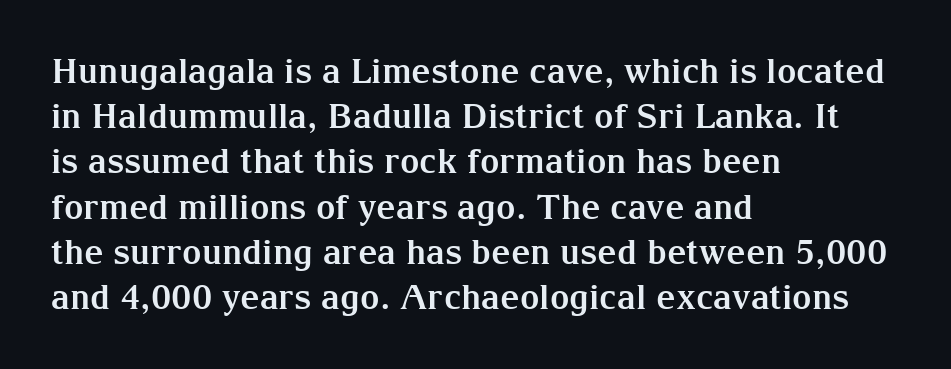
The vertical gap from one line to the next is medium. These lines keep a tight, regular rhythm from letter to letter. Typesetter's note: full bold, strokes at maximum text heaviness. Designer's note — italics off, roman on.
